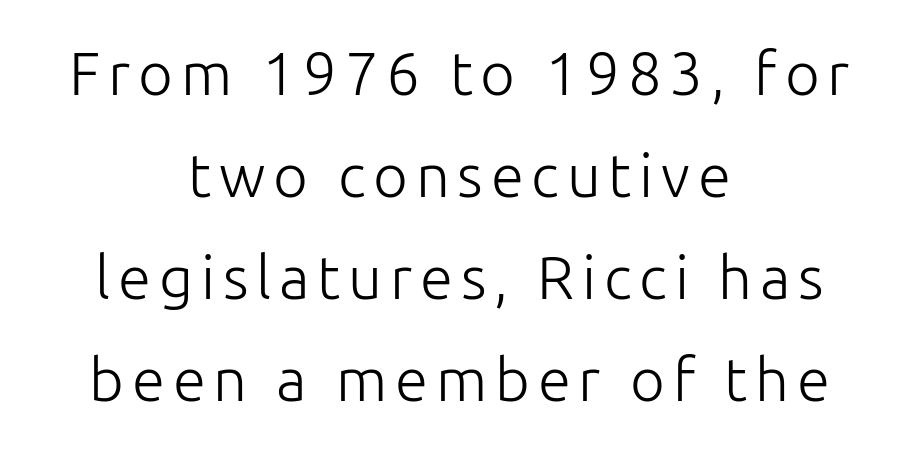
Q: Is the text bold? A: No.
Q: Is the text italic (slanted)? A: No, it is upright.
Q: Is the typeface a serif or a sans-serif typeface? A: Sans-serif.
Q: Is the text underlined? A: No.
Q: How is the paragraph aligned? A: Centered.
Q: Is the spacing between lines tight, normal or loose? A: Normal.
Q: Width (condensed, normal, or wide)? A: Normal.
Q: Stroke contrast? A: Low.
Q: x-height? A: Medium.
Q: Monospaced? A: No.
